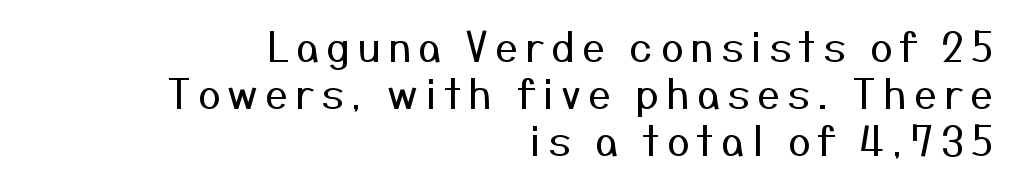
The image shows 41 px regular-weight sans-serif type, upright; set right-aligned, tight line spacing (1.15x), not underlined; medium stroke contrast and a medium x-height.
